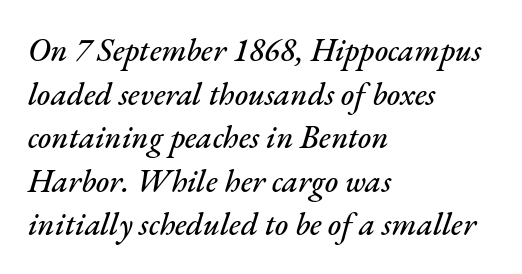
Leading matches the norm, producing a regular column. Anything drawn beneath the words? Only blank space. The letters advance in unequal steps, a hallmark of proportional type. When letters slant like this, we call the style italic. The paragraph has a hard left edge and a soft right edge. Spacing between characters is what you'd get straight out of the box.
